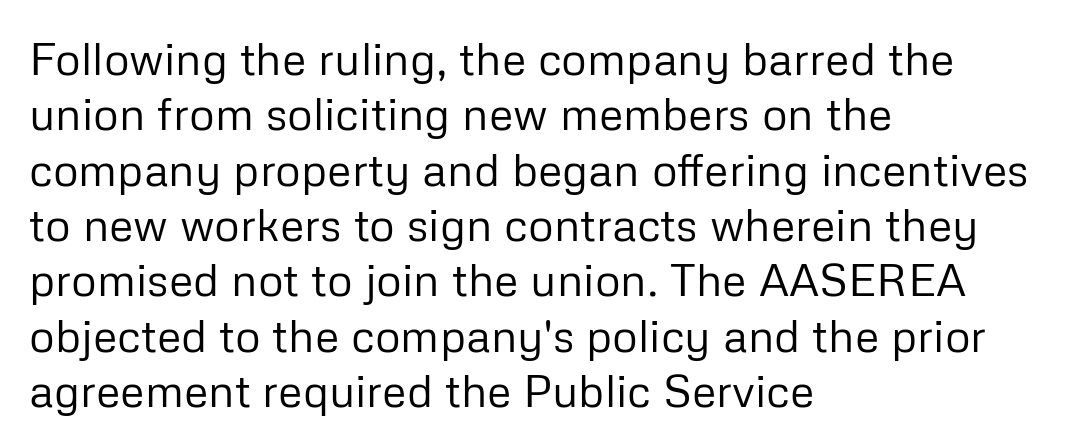
Q: Is the text bold? A: No.
Q: Is the text italic (slanted)? A: No, it is upright.
Q: Is the typeface a serif or a sans-serif typeface? A: Sans-serif.
Q: Is the text underlined? A: No.
Q: How is the paragraph aligned? A: Left-aligned.
Q: Is the spacing between letters normal or unusually wide? A: Normal.
Q: Width (condensed, normal, or wide)? A: Normal.
Q: Stroke contrast? A: Low.
Q: x-height? A: Medium.
Q: Monospaced? A: No.
